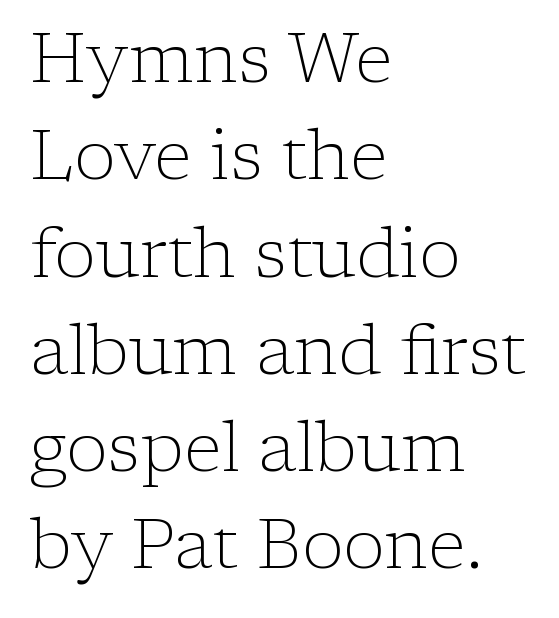
Q: Is the text bold? A: No.
Q: Is the text italic (slanted)? A: No, it is upright.
Q: Is the typeface a serif or a sans-serif typeface? A: Serif.
Q: Is the text underlined? A: No.
Q: How is the paragraph aligned? A: Left-aligned.
Q: Is the spacing between letters normal or unusually wide? A: Normal.
Q: Is the spacing between lines tight, normal or loose? A: Normal.
Q: Width (condensed, normal, or wide)? A: Normal.
Q: Stroke contrast? A: Low.
Q: x-height? A: Medium.
Q: Monospaced? A: No.
